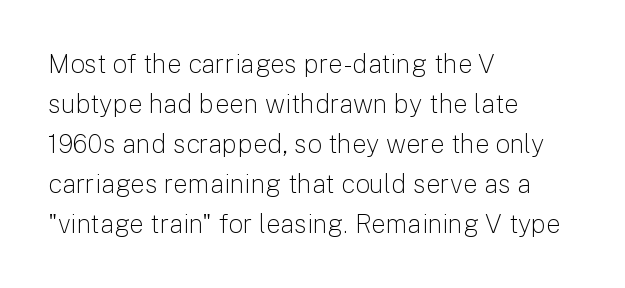
Descender tails drop into unmarked territory. Stroke mass is kept to a normal reading level or below. Default kerning and tracking; the words read as compact shapes. Teacher's note: observe the even left margin — that is flush-left alignment.
